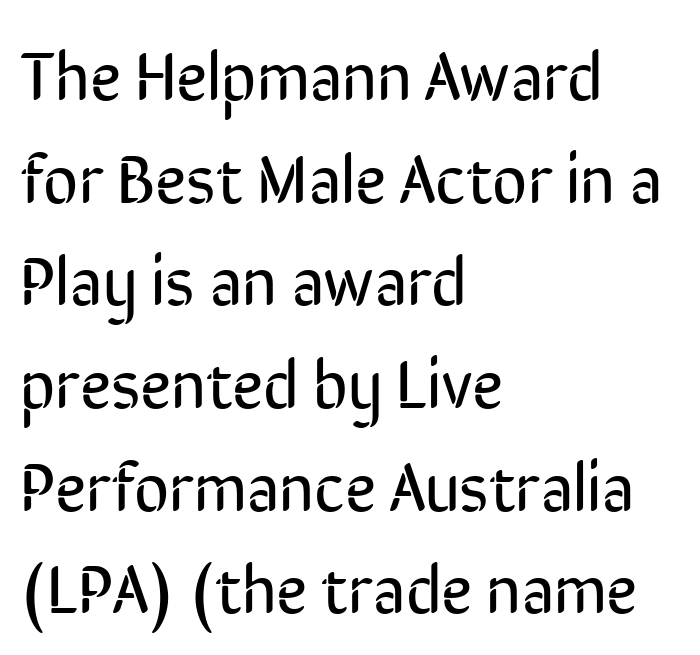
Each stroke keeps to a modest, everyday thickness or less. Inter-character spacing is left at the font's built-in metrics. These lines are composed in type without serifs. Is this a fixed-width face? No — the glyphs have proportional, varying widths. Vertical spacing — default.
